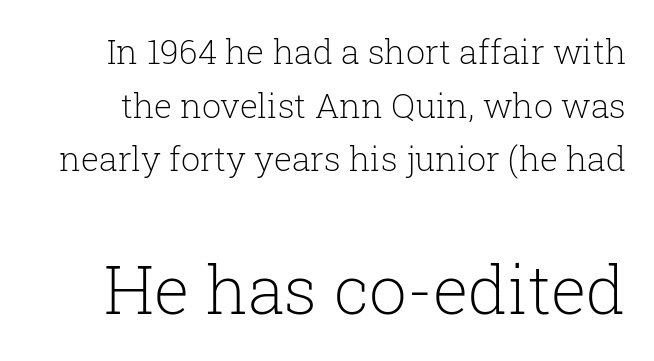
Is there any slant? The stems are plumb. The emphasis by scale lands on block number two, below. Does the leading feel generous? No, just average. Bare-footed words on every line.
